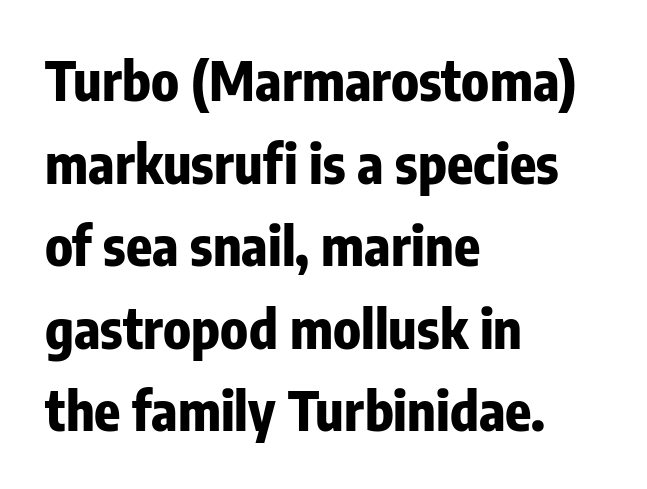
The image shows 54 px bold, condensed sans-serif type, upright; set left-aligned, normal line spacing (1.53x), normal letter spacing, not underlined; low stroke contrast and a medium x-height.
